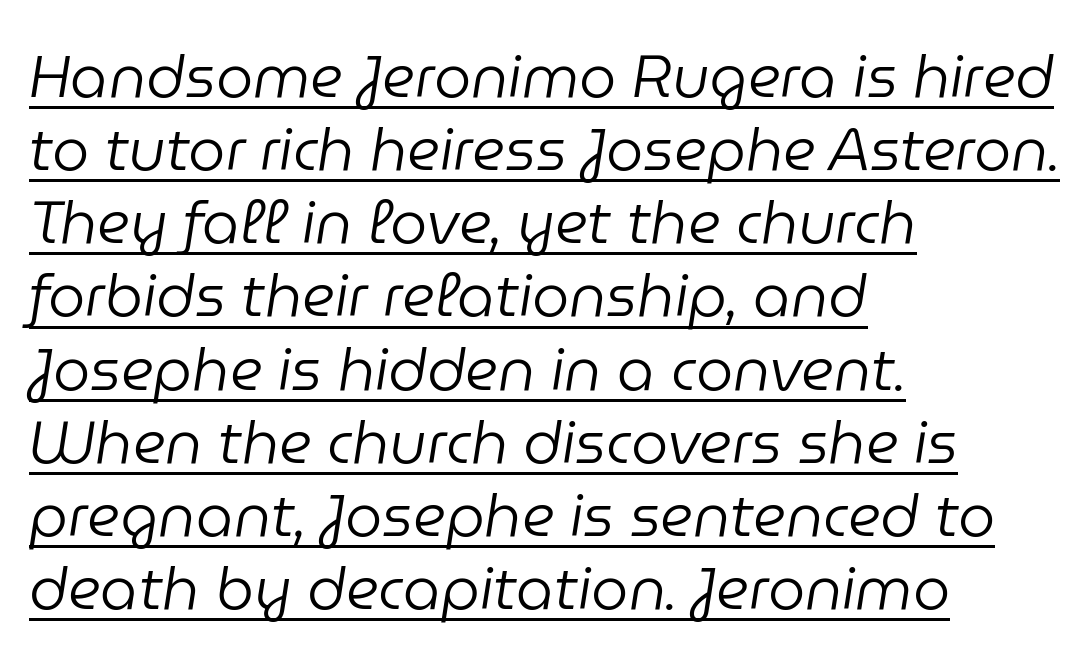
The image shows 59 px regular-weight type, italic (leaning right); set left-aligned, line spacing 1.24x, normal letter spacing, underlined; low stroke contrast and a medium x-height.
